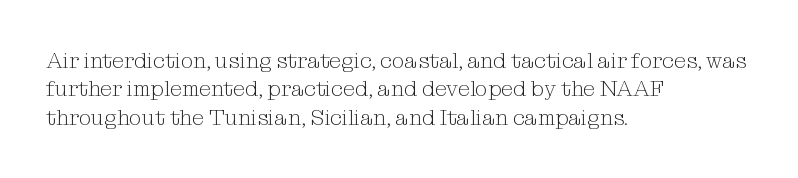
Rule under the text: the space is simply empty. Honestly, the letter spacing is just normal — you wouldn't notice it. The font's upright variant was chosen for this text. The strokes are not fattened; the text isn't bold. Layout note: lines flush left. The designer left line spacing at the default.
